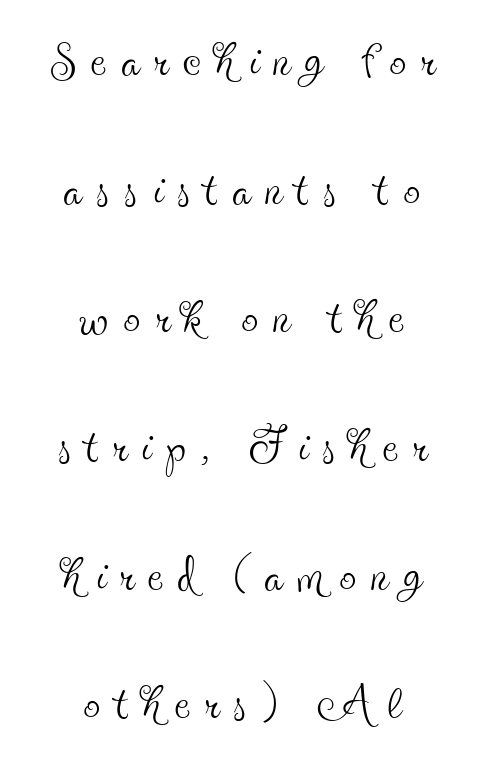
{"serif": "yes", "bold": "no", "weight": "thin", "width": "condensed", "x_height": "small", "monospaced": "no", "underline": "no", "align": "center", "line_spacing": "loose", "line_spacing_ratio": 1.92, "letter_spacing": "wide", "letter_spacing_em": 0.22, "glyph_px": 67}
